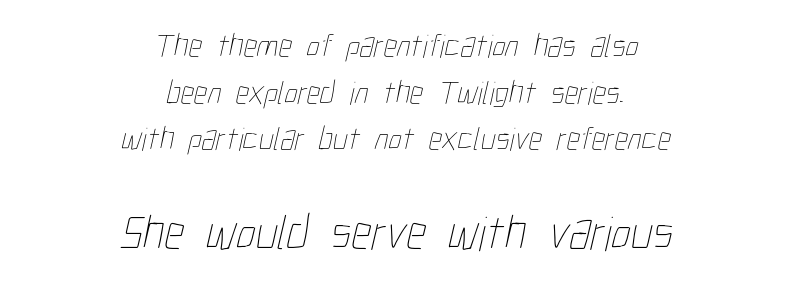
Each row of text sits above clean, open space. The rendering uses natural spacing where letterforms have individual widths. Does the bottom block carry the larger type? Yes, it does. These lines keep a tight, regular rhythm from letter to letter. The strokes carry an ordinary text weight at most.
